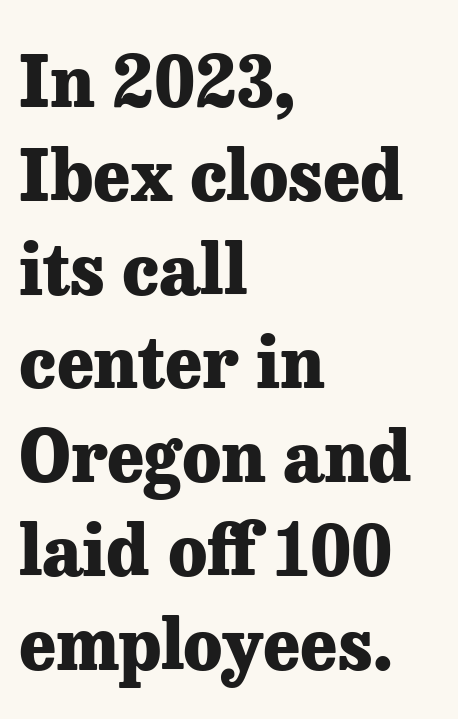
The image shows 70 px heavy serif type, upright; set left-aligned, normal line spacing (1.34x), normal letter spacing, not underlined; low stroke contrast and a medium x-height.
